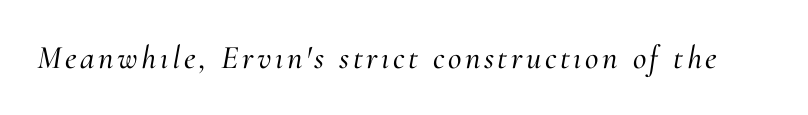
Q: Is the text italic (slanted)? A: Yes, it leans right by about 10 degrees.
Q: Is the typeface a serif or a sans-serif typeface? A: Serif.
Q: Is the text underlined? A: No.
Q: Width (condensed, normal, or wide)? A: Normal.
Q: Stroke contrast? A: Medium.
Q: x-height? A: Small.
Q: Monospaced? A: No.
